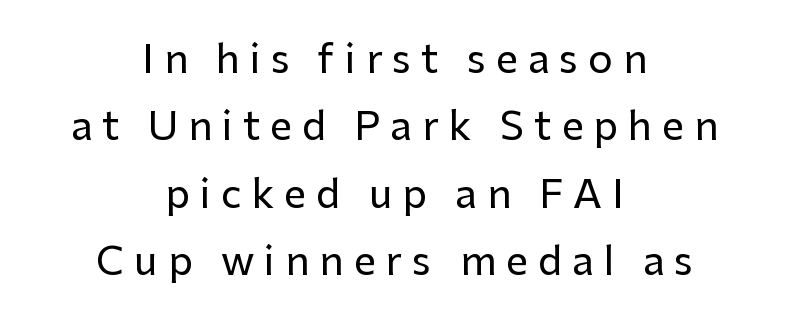
The image shows 39 px sans-serif type, upright; set centered, line spacing 1.73x, unusually wide letter spacing (+0.26 em), not underlined; low stroke contrast and a medium x-height.
